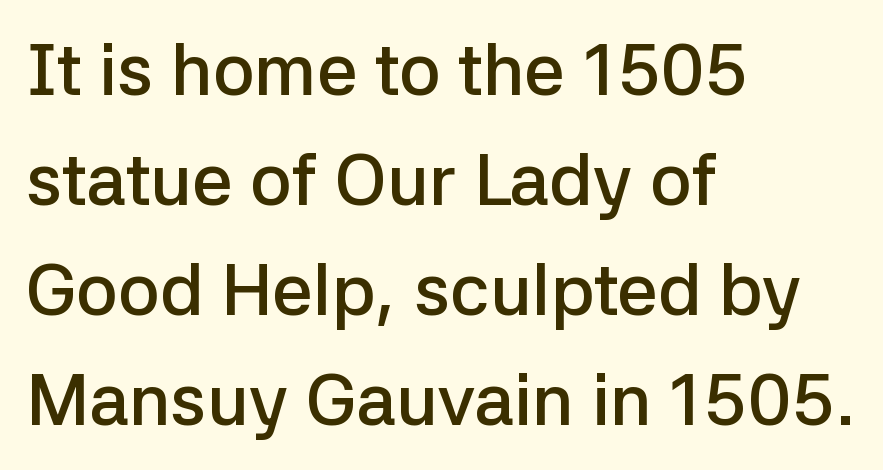
Q: Is the text bold? A: Semi-bold.
Q: Is the text italic (slanted)? A: No, it is upright.
Q: Is the typeface a serif or a sans-serif typeface? A: Sans-serif.
Q: Is the text underlined? A: No.
Q: How is the paragraph aligned? A: Left-aligned.
Q: Is the spacing between letters normal or unusually wide? A: Normal.
Q: Is the spacing between lines tight, normal or loose? A: Normal.
Q: Width (condensed, normal, or wide)? A: Normal.
Q: Stroke contrast? A: Low.
Q: x-height? A: Medium.
Q: Monospaced? A: No.
